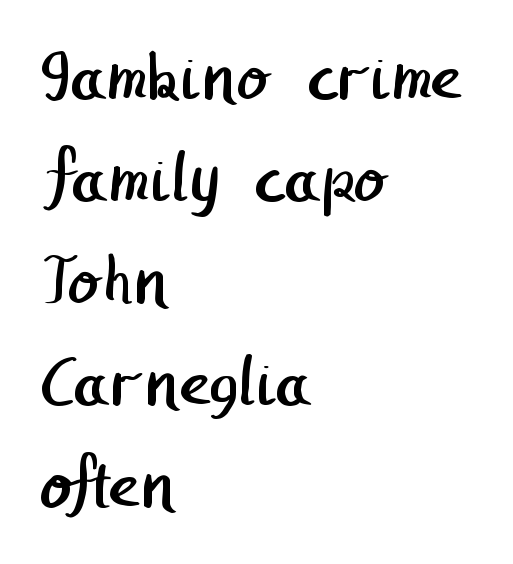
Nobody drew a line under any word here. The line-height multiplier appears to be the usual default. The font is comparable to plain body text, perhaps lighter. The letters carry no serifs — their stems end cleanly without finishing strokes. There is no visible air inserted between adjacent glyphs. Each line starts at the same left margin while the right side varies.
